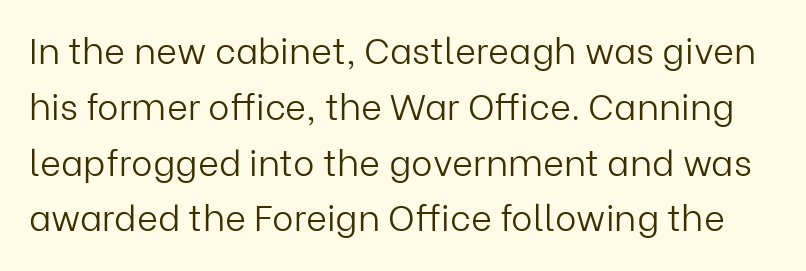
Q: Is the text bold? A: No.
Q: Is the text italic (slanted)? A: No, it is upright.
Q: Is the typeface a serif or a sans-serif typeface? A: Sans-serif.
Q: Is the text underlined? A: No.
Q: Is the spacing between letters normal or unusually wide? A: Normal.
Q: Is the spacing between lines tight, normal or loose? A: Normal.
Q: Width (condensed, normal, or wide)? A: Normal.
Q: Stroke contrast? A: Low.
Q: x-height? A: Medium.
Q: Monospaced? A: No.
